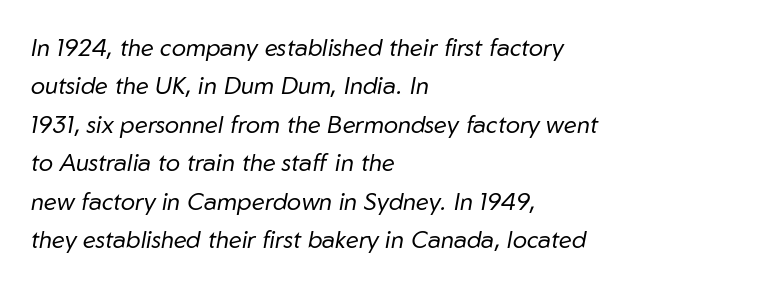
The image shows 24 px text type, italic (leaning right); set left-aligned, normal line spacing (1.6x), normal letter spacing, not underlined.
